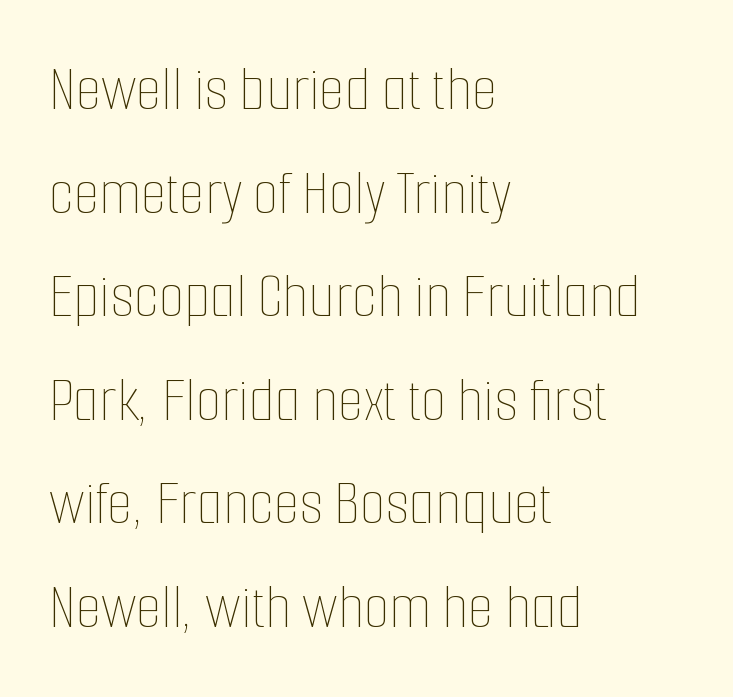
The image shows 66 px thin, condensed type, upright; set left-aligned, normal line spacing (1.57x), normal letter spacing, not underlined; low stroke contrast and a medium x-height.
